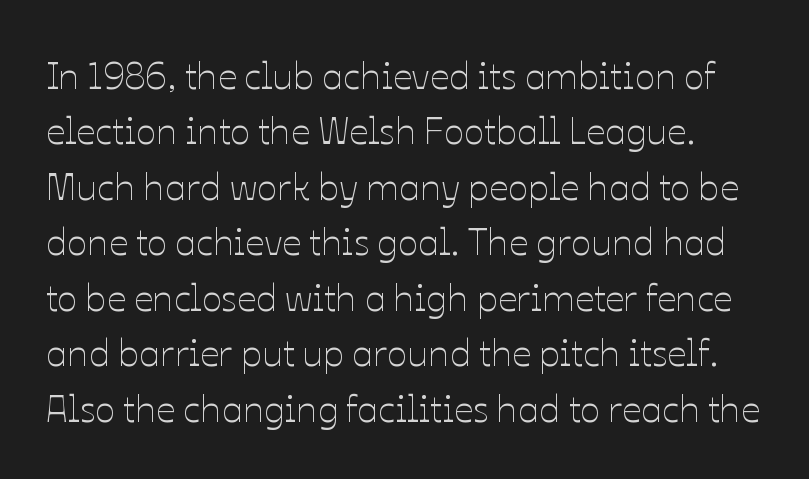
Rows of type keep a routine distance in the vertical direction. The strokes carry an ordinary text weight at most. Italic? Not at all — the glyphs are vertical. Caption: standard tracking, unaltered. Just letters on the line, the space beneath them empty. These lines are rendered in a variable-pitch font.
